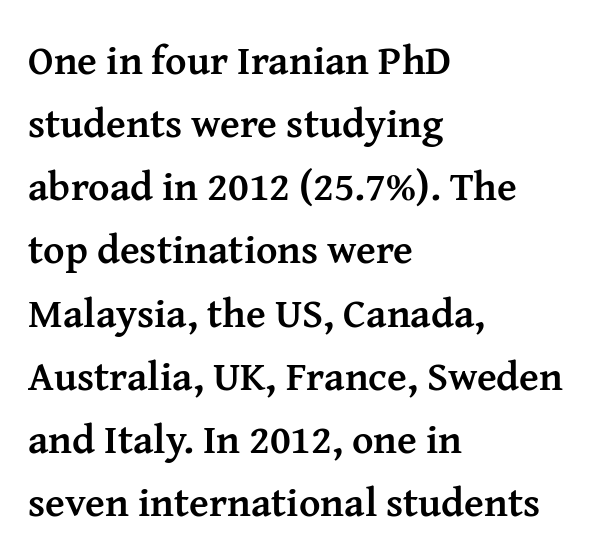
Descender tails drop into unmarked territory. These lines are composed in type with serifs. In CSS terms this would be text-align: left. Is the type bold? Yes — the strokes are clearly thick and heavy. Each letter keeps its own natural width here, so spacing adapts to shape. Characters remain perfectly vertical along every line.
